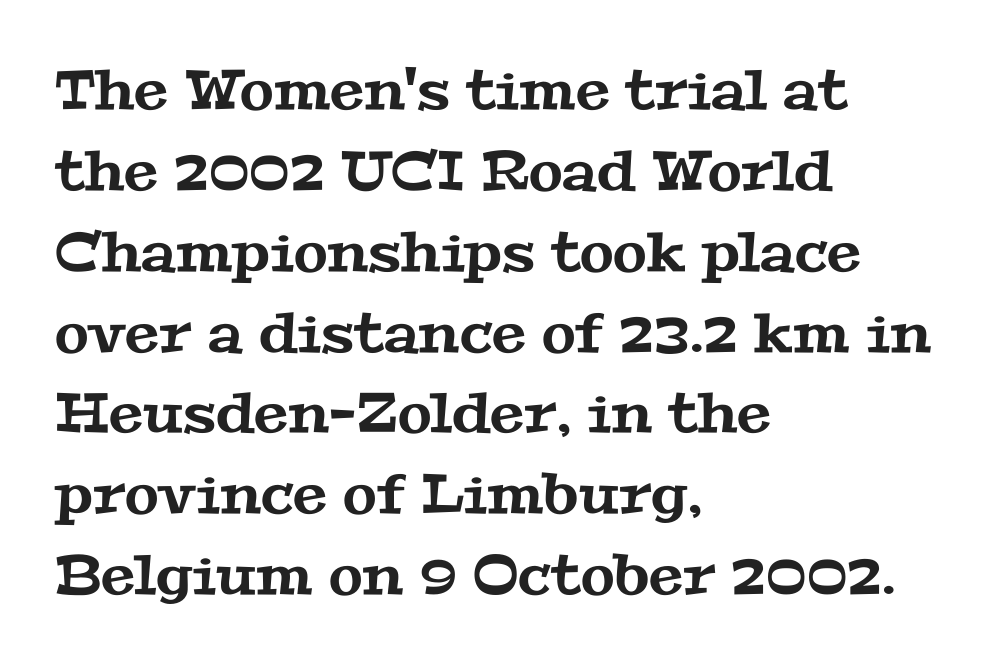
The image shows 55 px wide serif type; set left-aligned, normal line spacing (1.47x), normal letter spacing, not underlined; medium stroke contrast and a medium x-height.
